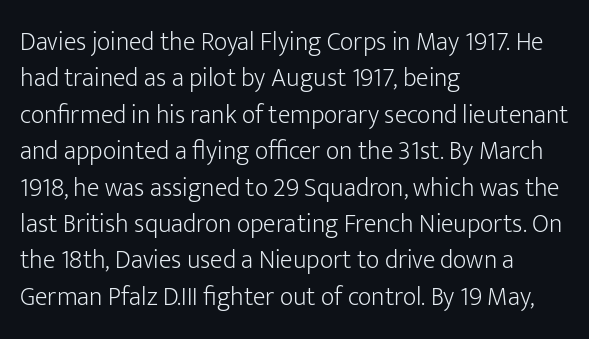
Q: Is the text bold? A: No.
Q: Is the text italic (slanted)? A: No, it is upright.
Q: Is the text underlined? A: No.
Q: How is the paragraph aligned? A: Left-aligned.
Q: Is the spacing between letters normal or unusually wide? A: Normal.
Q: Is the spacing between lines tight, normal or loose? A: Normal.
